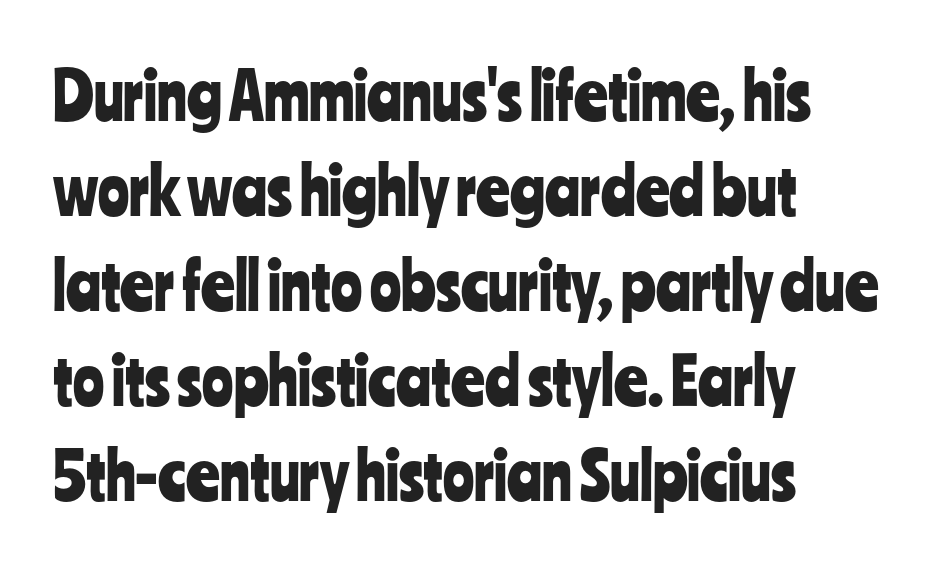
The passage shown is typed in a proportional face where columns would drift. Each word holds together tightly as a unit, with standard inter-letter gaps. Line spacing here is normal. A clean baseline with only descenders dipping below it. Observe the absence of serifs on each vertical stroke in this sample. Line starts are locked; line ends wander.
